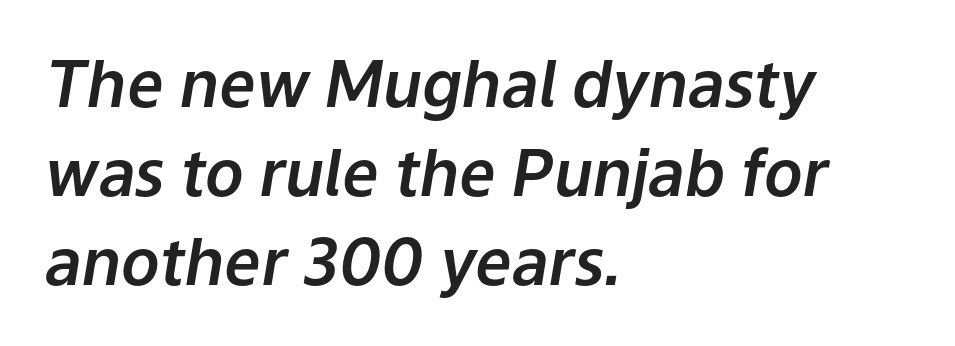
{"italic": "yes", "lean": "right", "slant_degrees": 9, "width": "normal", "stroke_contrast": "low", "x_height": "medium", "monospaced": "no", "underline": "no", "align": "left", "line_spacing": "normal", "line_spacing_ratio": 1.39, "letter_spacing": "normal", "letter_spacing_em": 0.0, "glyph_px": 64}
